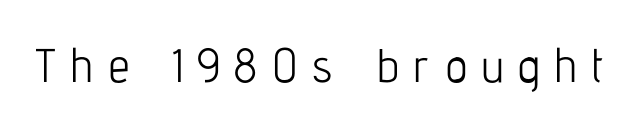
The image shows 47 px light, condensed sans-serif type, upright; set unusually wide letter spacing (+0.32 em), not underlined; low stroke contrast and a medium x-height.
